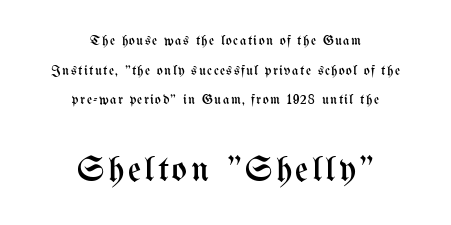
Q: Is the text bold? A: No.
Q: Is the text italic (slanted)? A: No, it is upright.
Q: Is the text underlined? A: No.
Q: How is the paragraph aligned? A: Centered.
Q: Is the spacing between lines tight, normal or loose? A: Loose.
Q: Which block of text is set in a larger size, the first (top) or the second (bottom)? A: The second (bottom) one.
Q: Width (condensed, normal, or wide)? A: Condensed.
Q: Stroke contrast? A: Medium.
Q: x-height? A: Medium.
Q: Monospaced? A: No.
